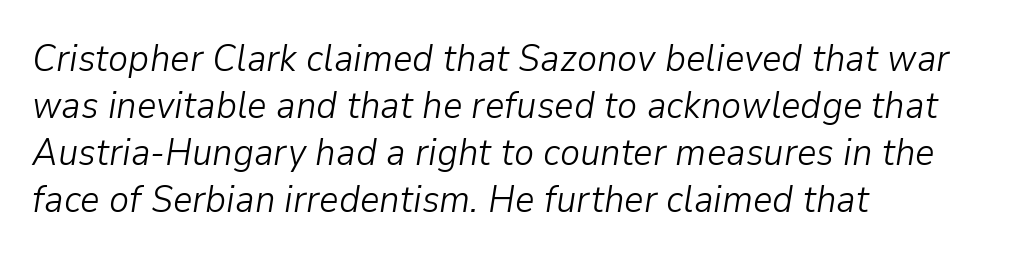
{"italic": "yes", "lean": "right", "slant_degrees": 9, "bold": "no", "weight": "light", "width": "normal", "stroke_contrast": "low", "x_height": "medium", "monospaced": "no", "underline": "no", "align": "left", "line_spacing_ratio": 1.24, "letter_spacing": "normal", "letter_spacing_em": 0.0, "glyph_px": 38}
